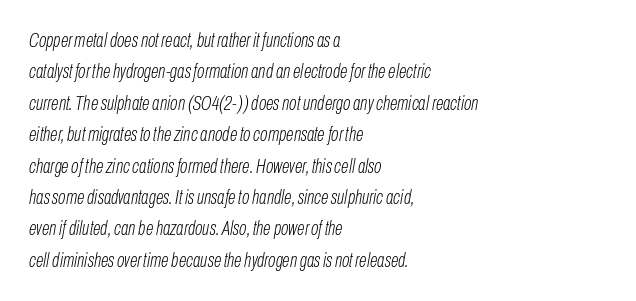
The image shows 20 px text type, italic (leaning right); set left-aligned, normal line spacing (1.57x), normal letter spacing, not underlined.
